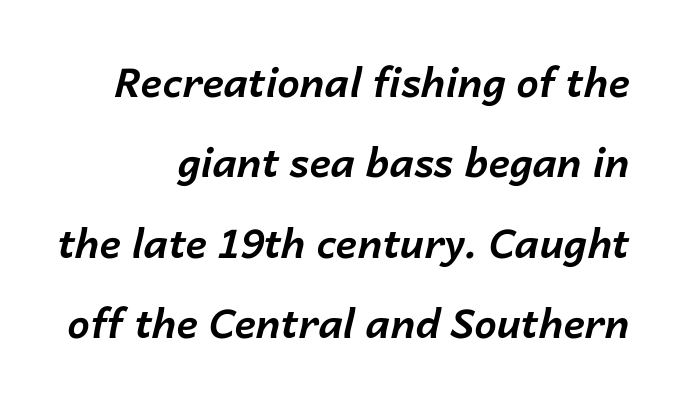
Q: Is the text bold? A: Yes.
Q: Is the text italic (slanted)? A: Yes, it leans right by about 14 degrees.
Q: Is the text underlined? A: No.
Q: How is the paragraph aligned? A: Right-aligned.
Q: Is the spacing between letters normal or unusually wide? A: Normal.
Q: Is the spacing between lines tight, normal or loose? A: Loose.
Q: Width (condensed, normal, or wide)? A: Normal.
Q: Stroke contrast? A: Low.
Q: x-height? A: Medium.
Q: Monospaced? A: No.
